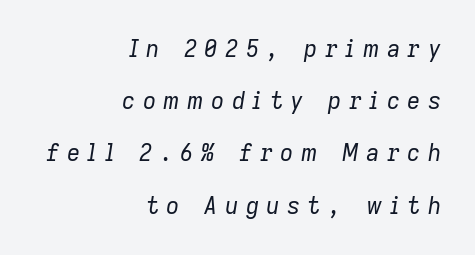
{"italic": "yes", "lean": "right", "slant_degrees": 9, "bold": "no", "underline": "no", "align": "right", "line_spacing": "loose", "line_spacing_ratio": 2.27, "letter_spacing": "wide", "letter_spacing_em": 0.32, "glyph_px": 23}
